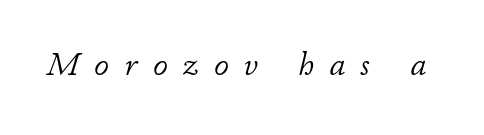
The image shows 33 px light type, italic (leaning right); set unusually wide letter spacing (+0.47 em), not underlined; low stroke contrast and a small x-height.
